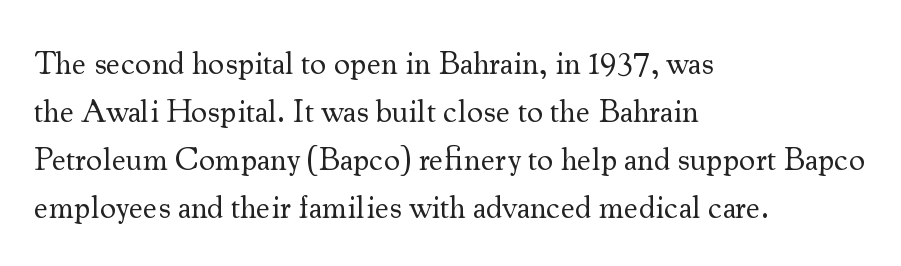
Short and long lines alike share a common starting point at left. The cut favours lightness, reaching ordinary text weight at its darkest. How would I describe the line gaps? Plain and ordinary. Do the letters lean? They stand straight. Spacing verdict: proportional, widths tailored to each character. The line texture is even and compact thanks to regular tracking.
